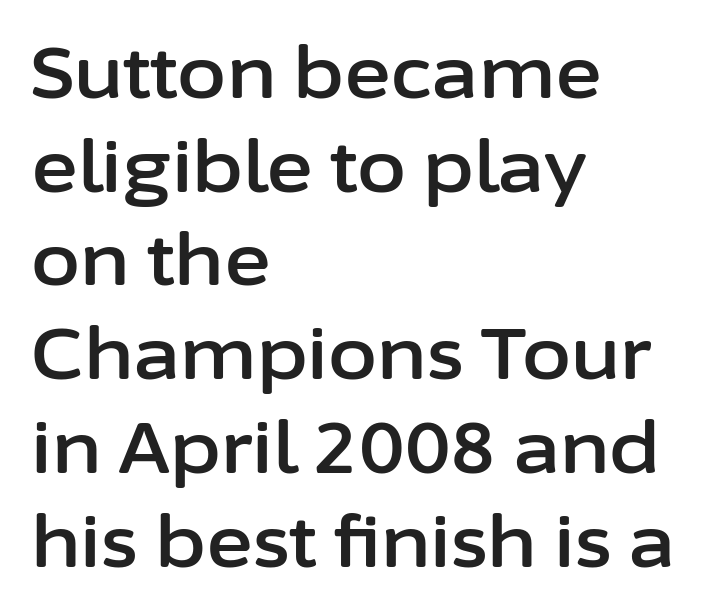
Q: Is the text italic (slanted)? A: No, it is upright.
Q: Is the typeface a serif or a sans-serif typeface? A: Sans-serif.
Q: Is the text underlined? A: No.
Q: How is the paragraph aligned? A: Left-aligned.
Q: Is the spacing between letters normal or unusually wide? A: Normal.
Q: Is the spacing between lines tight, normal or loose? A: Normal.
Q: Width (condensed, normal, or wide)? A: Normal.
Q: Stroke contrast? A: Low.
Q: x-height? A: Medium.
Q: Monospaced? A: No.
